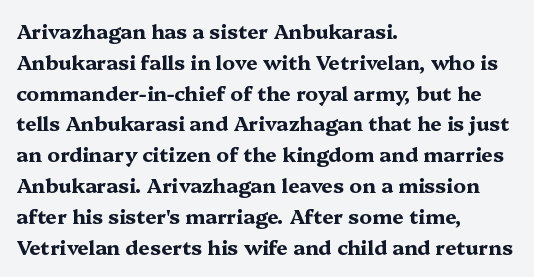
A student would call this left alignment; a typographer would say flush left, rag right. Any mark beneath the type? The region is blank. A dark, heavy texture on the line: the type is bold. The leading is moderate, giving the passage an even texture. The gaps between neighbouring characters are ordinary and unremarkable. The axis of the letterforms is exactly vertical.
